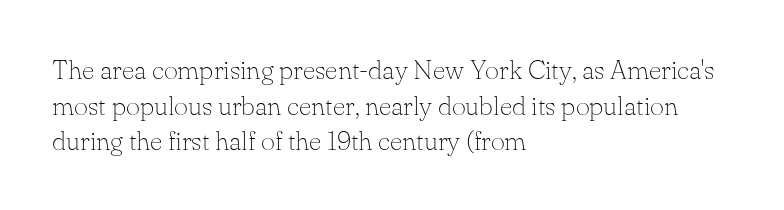
Notice how descenders clear the ascenders below comfortably — that's standard leading. Rule under the text: the space is simply empty. This rendering uses left alignment, leaving the right contour irregular. The type sits square on the baseline with zero lean. The font sits on the lighter half of the weight spectrum, regular included. The gaps between neighbouring characters are ordinary and unremarkable.
